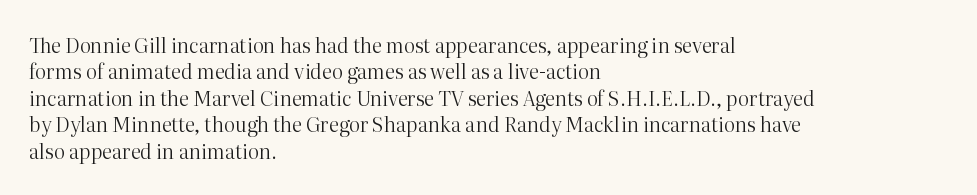
Characters remain perfectly vertical along every line. Rows of type keep a routine distance in the vertical direction. The face looks like a standard text weight, possibly lighter. Letter spacing: default. Each row of text sits above clean, open space.
